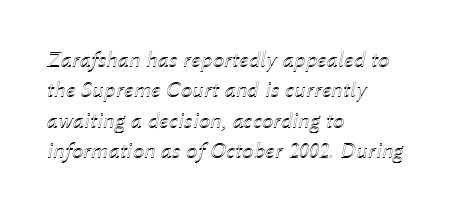
{"italic": "yes", "lean": "right", "slant_degrees": 12, "underline": "no", "align": "left", "line_spacing": "normal", "line_spacing_ratio": 1.32, "letter_spacing": "normal", "letter_spacing_em": 0.0, "glyph_px": 23}
